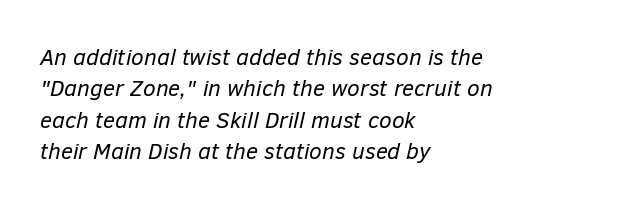
Heaviness? Minimal to ordinary, like unemphasized prose. Does the lettering tilt? It does — this is italic. The specimen omits any rule beneath the text block's lines. The text block is weighted toward the left margin, trailing off unevenly rightward. A normal amount of white space separates one row of letters from the next.
